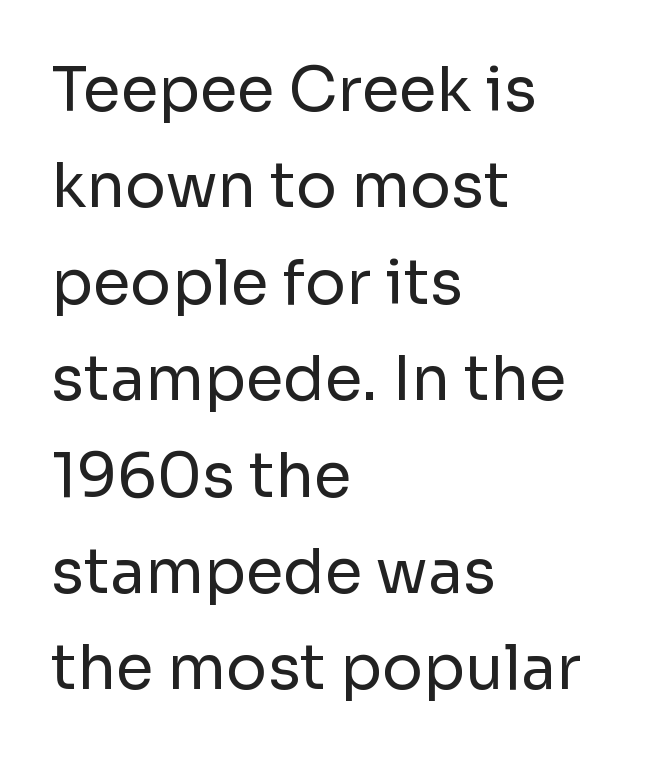
Q: Is the text bold? A: No.
Q: Is the text italic (slanted)? A: No, it is upright.
Q: Is the typeface a serif or a sans-serif typeface? A: Sans-serif.
Q: Is the text underlined? A: No.
Q: How is the paragraph aligned? A: Left-aligned.
Q: Is the spacing between letters normal or unusually wide? A: Normal.
Q: Is the spacing between lines tight, normal or loose? A: Normal.
Q: Width (condensed, normal, or wide)? A: Normal.
Q: Stroke contrast? A: Low.
Q: x-height? A: Medium.
Q: Monospaced? A: No.
